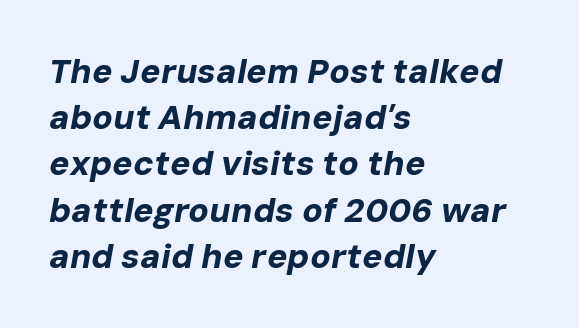
Q: Is the text bold? A: Yes.
Q: Is the text italic (slanted)? A: Yes, it leans right by about 10 degrees.
Q: Is the text underlined? A: No.
Q: How is the paragraph aligned? A: Left-aligned.
Q: Is the spacing between letters normal or unusually wide? A: Normal.
Q: Is the spacing between lines tight, normal or loose? A: Normal.
Q: Width (condensed, normal, or wide)? A: Normal.
Q: Stroke contrast? A: Low.
Q: x-height? A: Medium.
Q: Monospaced? A: No.
